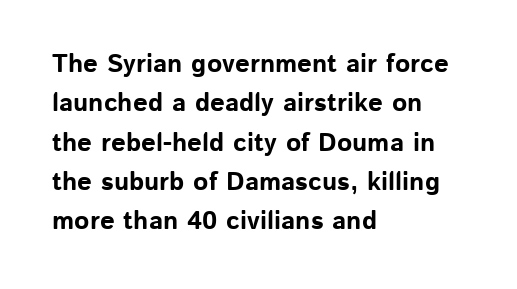
The image shows 26 px bold type, upright; set left-aligned, normal line spacing (1.51x), normal letter spacing, not underlined.
